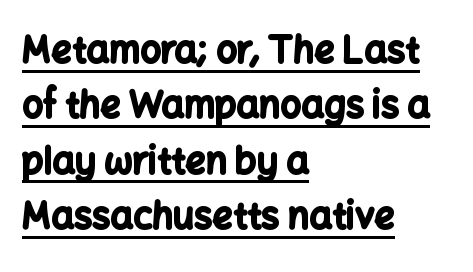
The image shows 36 px bold sans-serif type, upright; set left-aligned, normal line spacing (1.54x), normal letter spacing, underlined; low stroke contrast and a medium x-height.
